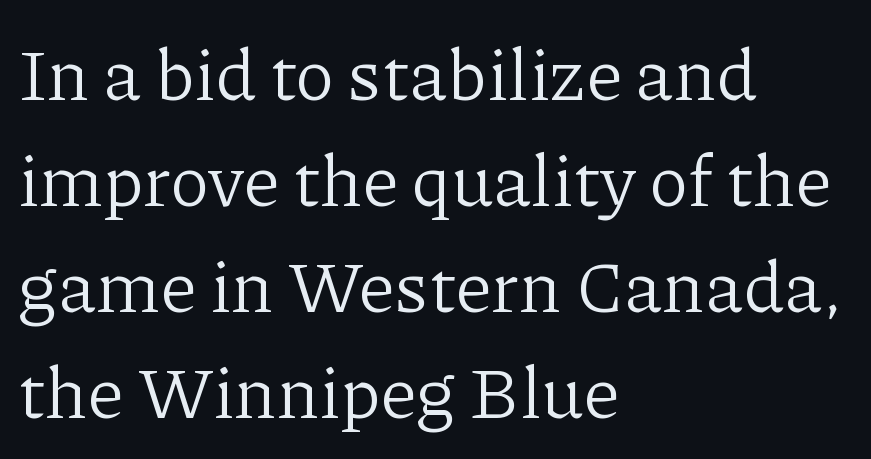
The letters sit at their default tracking, neither squeezed nor spread. Anything drawn beneath the words? Only blank space. Short and long lines alike share a common starting point at left. The typeface has the unassuming heft of standard copy or less. Spacing verdict: proportional, widths tailored to each character.
